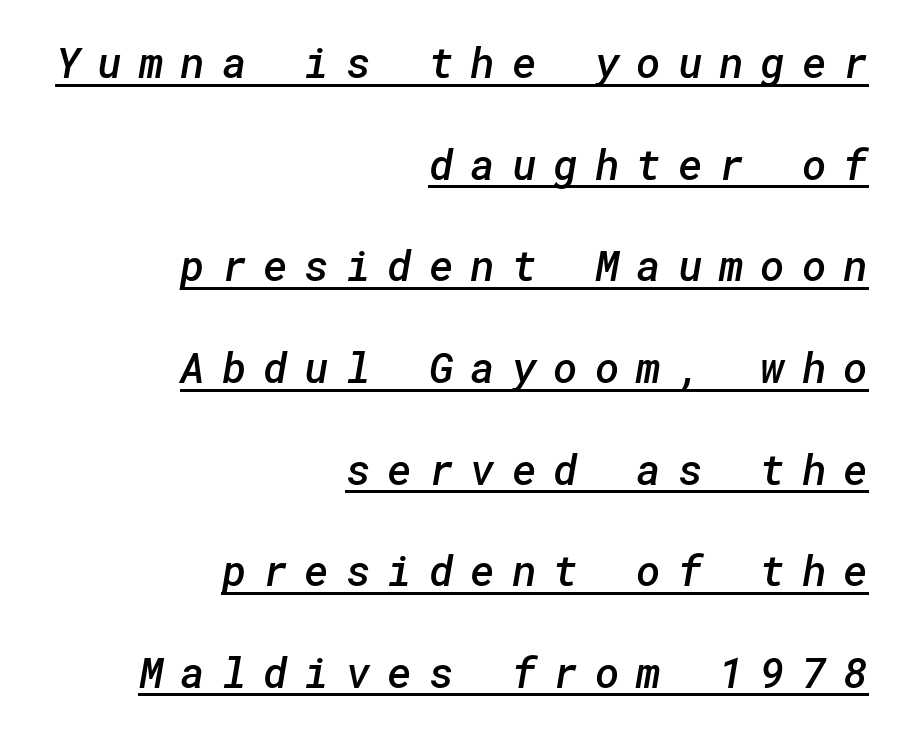
Q: Is the text bold? A: Semi-bold.
Q: Is the typeface a serif or a sans-serif typeface? A: Sans-serif.
Q: Is the text underlined? A: Yes.
Q: How is the paragraph aligned? A: Right-aligned.
Q: Is the spacing between letters normal or unusually wide? A: Unusually wide.
Q: Is the spacing between lines tight, normal or loose? A: Loose.
Q: Width (condensed, normal, or wide)? A: Normal.
Q: Stroke contrast? A: Low.
Q: x-height? A: Medium.
